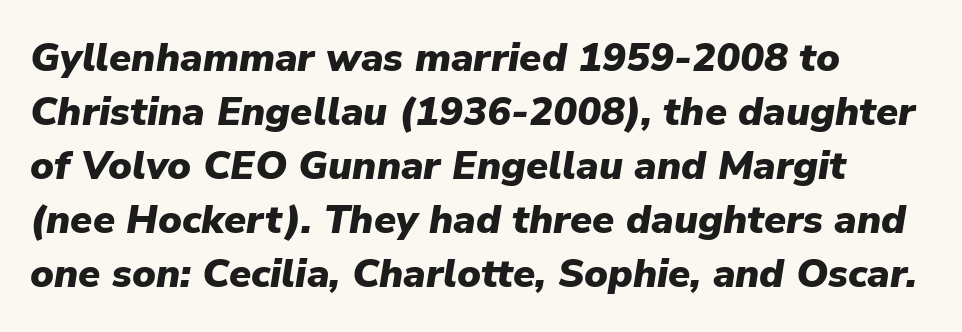
{"italic": "yes", "lean": "right", "slant_degrees": 9, "bold": "yes", "weight": "heavy", "width": "normal", "stroke_contrast": "low", "x_height": "medium", "monospaced": "no", "underline": "no", "align": "left", "line_spacing": "normal", "line_spacing_ratio": 1.35, "letter_spacing": "normal", "letter_spacing_em": 0.0, "glyph_px": 40}
